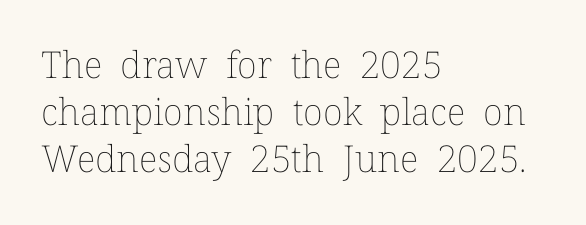
{"italic": "no", "bold": "no", "weight": "thin", "width": "normal", "stroke_contrast": "low", "x_height": "medium", "monospaced": "no", "underline": "no", "align": "left", "line_spacing": "normal", "line_spacing_ratio": 1.27, "letter_spacing": "normal", "letter_spacing_em": 0.0, "glyph_px": 37}
